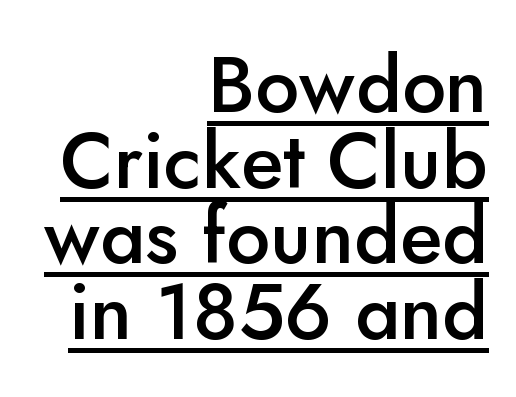
Q: Is the text bold? A: Semi-bold.
Q: Is the text italic (slanted)? A: No, it is upright.
Q: Is the typeface a serif or a sans-serif typeface? A: Sans-serif.
Q: Is the text underlined? A: Yes.
Q: How is the paragraph aligned? A: Right-aligned.
Q: Is the spacing between letters normal or unusually wide? A: Normal.
Q: Is the spacing between lines tight, normal or loose? A: Tight.
Q: Width (condensed, normal, or wide)? A: Normal.
Q: Stroke contrast? A: Low.
Q: x-height? A: Small.
Q: Monospaced? A: No.
